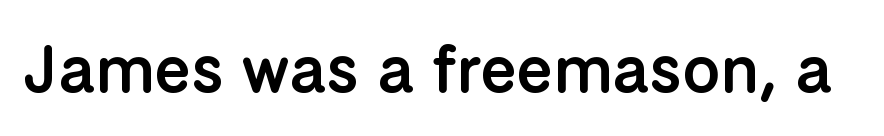
Q: Is the text bold? A: Semi-bold.
Q: Is the text italic (slanted)? A: No, it is upright.
Q: Is the typeface a serif or a sans-serif typeface? A: Sans-serif.
Q: Is the text underlined? A: No.
Q: Is the spacing between letters normal or unusually wide? A: Normal.
Q: Width (condensed, normal, or wide)? A: Normal.
Q: Stroke contrast? A: Low.
Q: x-height? A: Medium.
Q: Monospaced? A: No.
